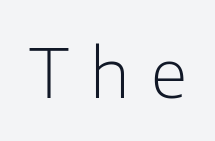
The letters advance in unequal steps, a hallmark of proportional type. When letters stand straight like this, we call the style roman or upright. Descenders hang freely into open space. The text was rendered using a sans face with plain stroke endings. How are the letters spaced? Widely, with obvious added tracking. This reads as an unemphasized weight, regular at the heaviest.
